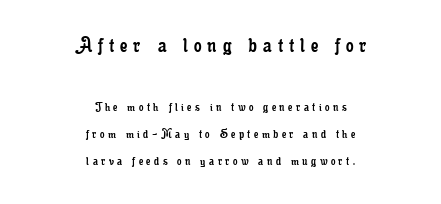
The image shows 24 px text type, upright; set centered, loose line spacing (1.94x), unusually wide letter spacing (+0.25 em), not underlined; the first (top) block is 1.71x larger.
